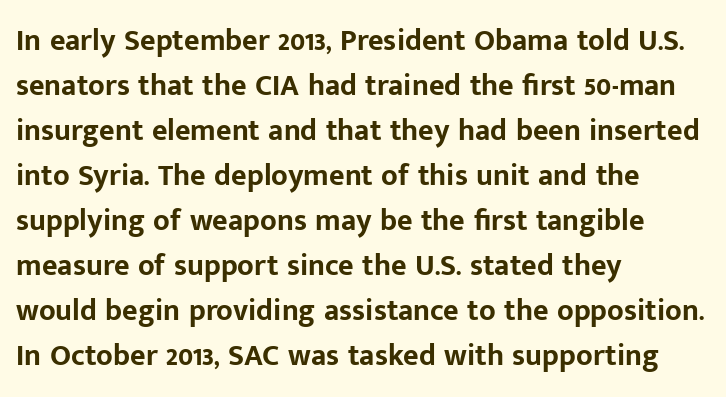
{"serif": "no", "italic": "no", "bold": "yes", "weight": "bold", "width": "normal", "stroke_contrast": "low", "x_height": "medium", "monospaced": "no", "underline": "no", "align": "left", "line_spacing": "normal", "line_spacing_ratio": 1.5, "letter_spacing": "normal", "letter_spacing_em": 0.0, "glyph_px": 30}
